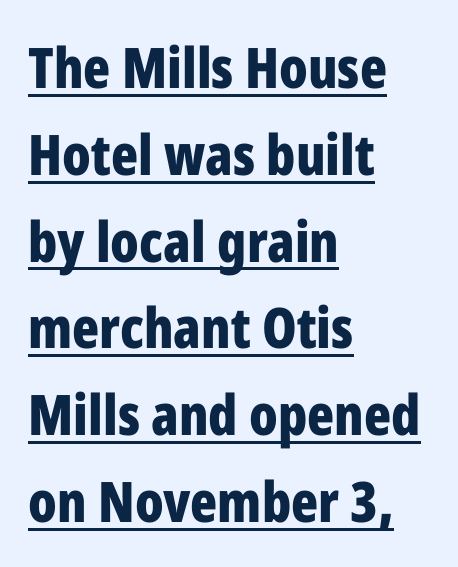
Q: Is the text bold? A: Yes.
Q: Is the text italic (slanted)? A: No, it is upright.
Q: Is the typeface a serif or a sans-serif typeface? A: Sans-serif.
Q: Is the text underlined? A: Yes.
Q: How is the paragraph aligned? A: Left-aligned.
Q: Is the spacing between letters normal or unusually wide? A: Normal.
Q: Is the spacing between lines tight, normal or loose? A: Normal.
Q: Width (condensed, normal, or wide)? A: Condensed.
Q: Stroke contrast? A: Low.
Q: x-height? A: Medium.
Q: Monospaced? A: No.
